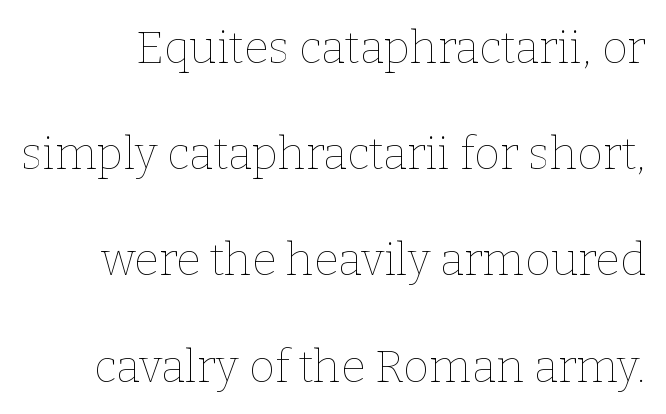
Students, note that the glyphs here touch the page at normal intervals. A great deal of white space separates one row of letters from the next. The letters look calm and open, with moderate or lighter stems. The letters advance in unequal steps, a hallmark of proportional type. Lines of text with bare space underneath.
